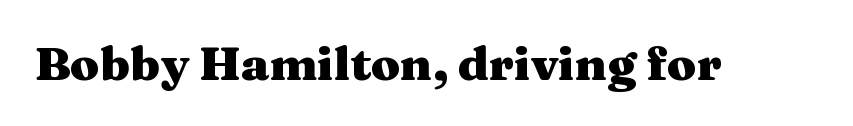
Q: Is the text bold? A: Yes.
Q: Is the text italic (slanted)? A: No, it is upright.
Q: Is the typeface a serif or a sans-serif typeface? A: Serif.
Q: Is the text underlined? A: No.
Q: Is the spacing between letters normal or unusually wide? A: Normal.
Q: Width (condensed, normal, or wide)? A: Wide.
Q: Stroke contrast? A: Medium.
Q: x-height? A: Medium.
Q: Monospaced? A: No.
